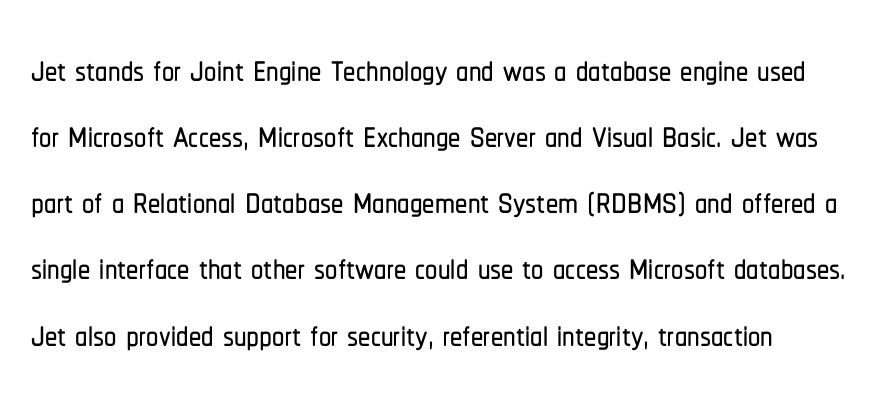
The image shows 49 px condensed sans-serif type, upright; set left-aligned, normal line spacing (1.35x), normal letter spacing, not underlined; low stroke contrast and a medium x-height.
